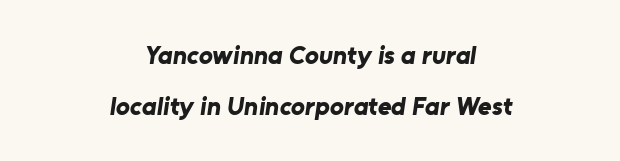
{"bold": "yes", "underline": "no", "align": "center", "line_spacing": "loose", "line_spacing_ratio": 1.95, "letter_spacing": "normal", "letter_spacing_em": 0.0, "glyph_px": 26}
